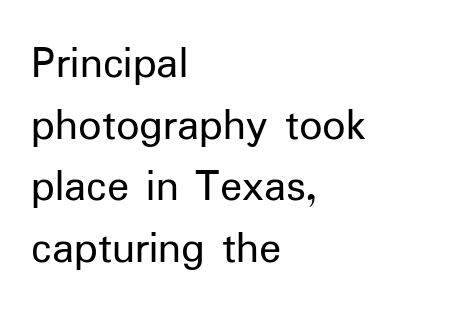
The image shows 46 px regular-weight sans-serif type, upright; set left-aligned, normal line spacing (1.34x), normal letter spacing, not underlined; low stroke contrast and a medium x-height.
